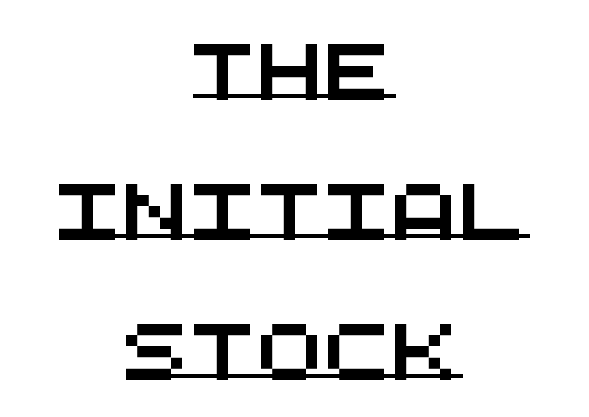
{"serif": "no", "width": "wide", "stroke_contrast": "medium", "x_height": "large", "monospaced": "yes", "underline": "yes", "align": "center", "line_spacing": "loose", "line_spacing_ratio": 2.5, "letter_spacing": "normal", "letter_spacing_em": 0.0, "glyph_px": 56}
